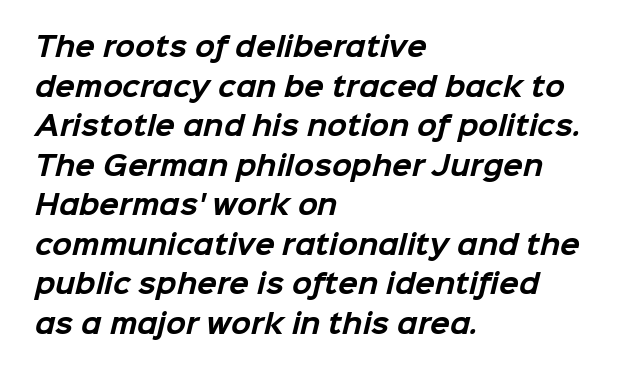
Casual observation: everything's shoved over to the left. Decoration check: the copy has no underline. Quick note: interline space is typical. Weight check: bold — yes, fully. How are the letters spaced? Ordinarily, with no added tracking.
